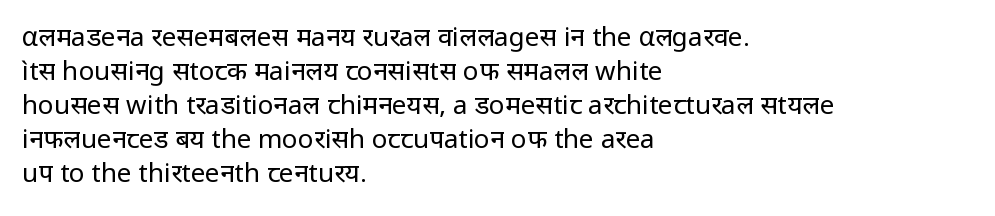
Descenders are the only things crossing below the line. All the whitespace from short lines collects on the right. Characters remain perfectly vertical along every line. The letters sit at their default tracking, neither squeezed nor spread.
